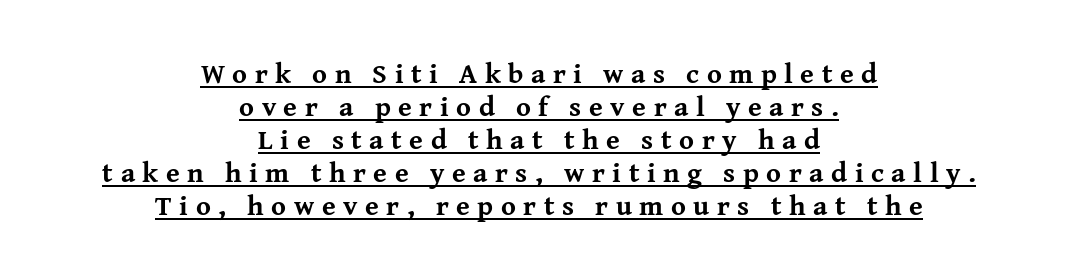
Q: Is the text bold? A: Yes.
Q: Is the text italic (slanted)? A: No, it is upright.
Q: Is the typeface a serif or a sans-serif typeface? A: Serif.
Q: Is the text underlined? A: Yes.
Q: How is the paragraph aligned? A: Centered.
Q: Is the spacing between letters normal or unusually wide? A: Unusually wide.
Q: Width (condensed, normal, or wide)? A: Normal.
Q: Stroke contrast? A: Medium.
Q: x-height? A: Medium.
Q: Monospaced? A: No.
